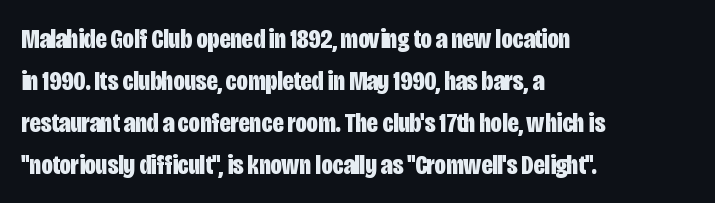
{"serif": "no", "italic": "no", "bold": "yes", "weight": "bold", "width": "condensed", "stroke_contrast": "low", "x_height": "large", "monospaced": "no", "underline": "no", "align": "left", "line_spacing": "normal", "line_spacing_ratio": 1.5, "letter_spacing": "normal", "letter_spacing_em": 0.0, "glyph_px": 28}
